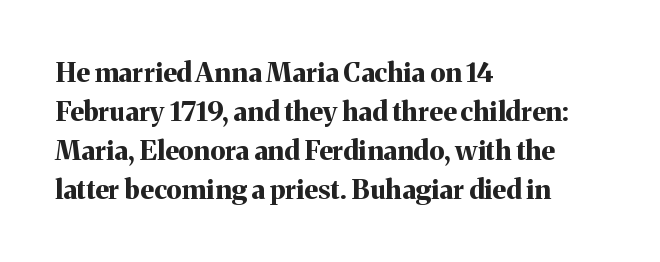
Line starts are locked; line ends wander. On the weight axis this lands at bold, roughly 700. Italic: no, the glyphs are upright roman. Glance below the letters and you will spot only blank space.
